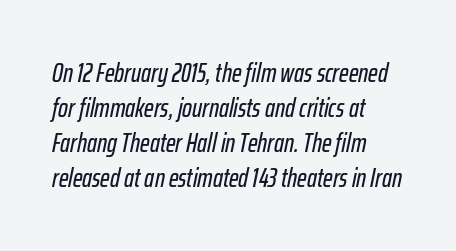
{"italic": "yes", "lean": "right", "slant_degrees": 12, "underline": "no", "align": "left", "line_spacing": "normal", "line_spacing_ratio": 1.34, "letter_spacing": "normal", "letter_spacing_em": 0.0, "glyph_px": 26}
